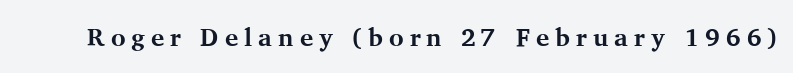
{"italic": "no", "bold": "yes", "underline": "no", "letter_spacing": "wide", "letter_spacing_em": 0.24, "glyph_px": 25}
